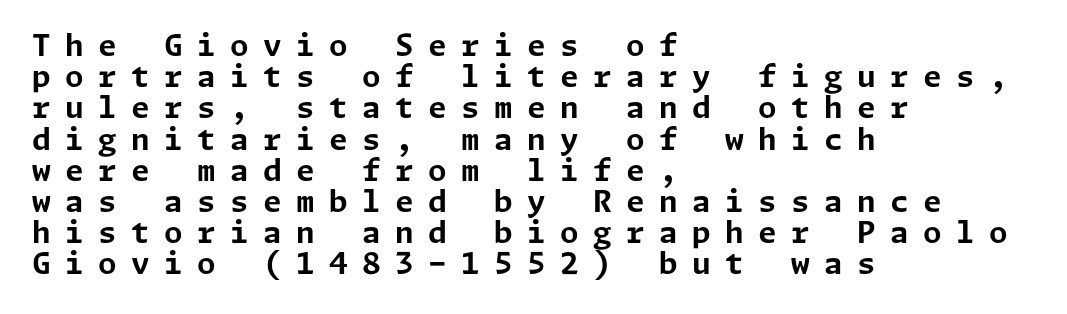
This block would grow much taller if given ordinary leading; it's compressed now. As a designer I'd log this as weight 700, bold. No italicization has been applied; the sample stays upright. A bare baseline throughout the passage. Examine the stroke ends and you'll find no serifs.
